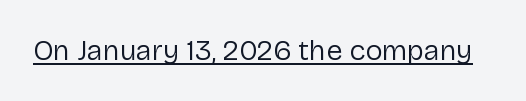
These characters rest on top of a visible drawn line. Ordinary non-slanted type is in use. Is this a heavy cut? Hardly; it is regular or lighter. Here the glyphs are tracked normally, forming tight word shapes.
